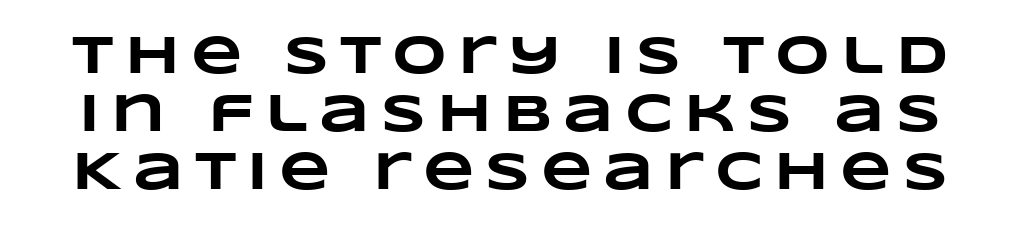
Bold? Absolutely — the strokes are thick and heavy. Varying glyph widths throughout — classic text-font behaviour. The rendering uses a small line-height, squeezing the rows. Letter spacing: wide. The string is rendered with underlining switched off.
